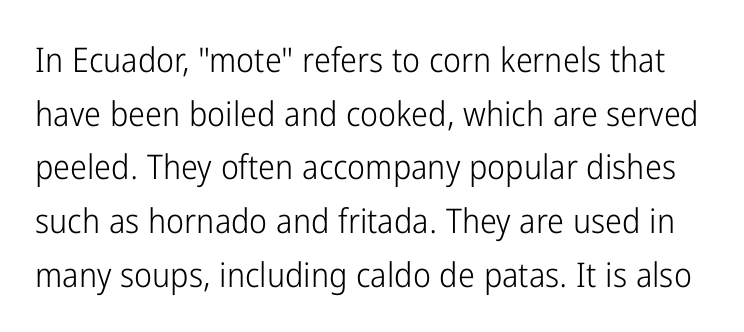
No italicization has been applied; the sample stays upright. A typesetter would call this leading conventional body-copy spacing. The gap between lines stays unmarked. Observe the absence of serifs on each vertical stroke in this sample. Is the stroke heavy? The answer is a plain regular-or-lighter. Short note: letters normally spaced.
